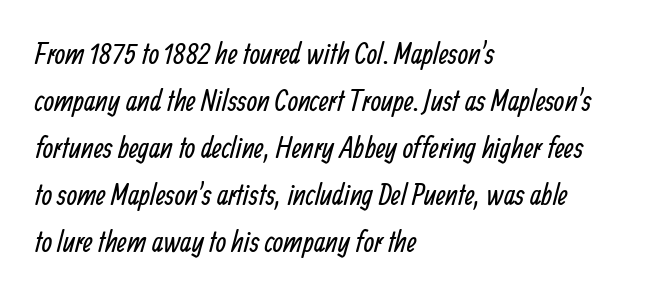
The face looks like a standard text weight, possibly lighter. If you measured baseline to baseline, you'd find a middling distance. Has an underline been added? It has not. The face used here is proportionally spaced, like ordinary book or web type. Nothing unusual about the tracking: characters are spaced as the font intends. The type family on display is of the sans-serif kind.
